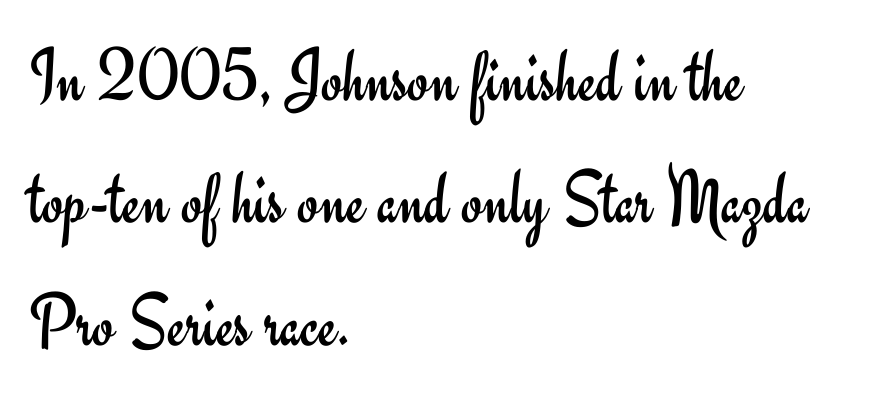
A typesetter would call this proportional, since set widths differ per character. The characters are drawn with everyday or finer stroke widths. Type style note: lacks serifs. Honestly, there is no underline to notice here at all. The typesetter chose a ragged-right arrangement here. Line spacing here is normal.
